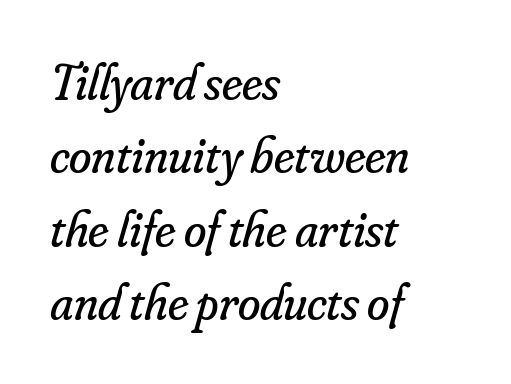
Q: Is the text bold? A: No.
Q: Is the text italic (slanted)? A: Yes, it leans right by about 16 degrees.
Q: Is the typeface a serif or a sans-serif typeface? A: Serif.
Q: Is the text underlined? A: No.
Q: How is the paragraph aligned? A: Left-aligned.
Q: Is the spacing between letters normal or unusually wide? A: Normal.
Q: Is the spacing between lines tight, normal or loose? A: Normal.
Q: Width (condensed, normal, or wide)? A: Normal.
Q: Stroke contrast? A: Low.
Q: x-height? A: Small.
Q: Monospaced? A: No.
